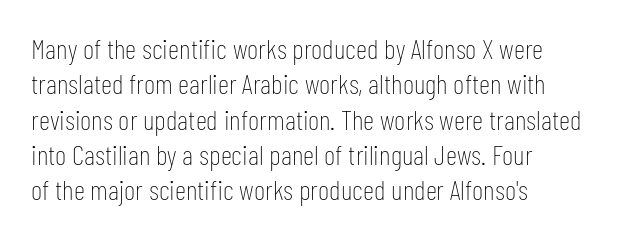
The image shows 28 px thin, condensed sans-serif type, upright; set left-aligned, normal line spacing (1.26x), normal letter spacing, not underlined; low stroke contrast and a medium x-height.
